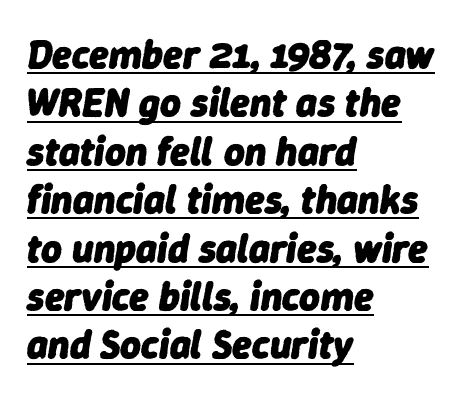
Compared with ordinary roman type, these characters are visibly tilted. Is this a fixed-width face? No — the glyphs have proportional, varying widths. Horizontal alignment here is leftward, the default for most running prose. Thick stems and heavy bowls — unmistakably bold.
